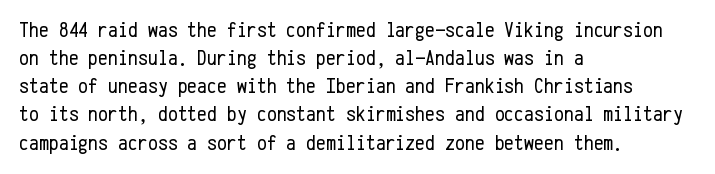
Normally led — the rows are evenly, conventionally spaced. Underlining? Definitely not there. The axis of the letterforms is exactly vertical. The passage is arranged the way most books set body copy — flush left. Default kerning and tracking; the words read as compact shapes.
